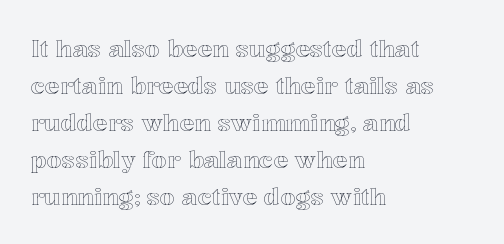
Q: Is the text italic (slanted)? A: No, it is upright.
Q: Is the text underlined? A: No.
Q: How is the paragraph aligned? A: Left-aligned.
Q: Is the spacing between letters normal or unusually wide? A: Normal.
Q: Is the spacing between lines tight, normal or loose? A: Normal.
